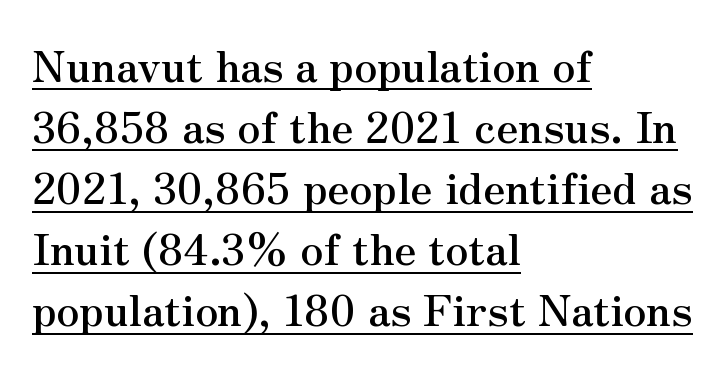
Q: Is the text italic (slanted)? A: No, it is upright.
Q: Is the typeface a serif or a sans-serif typeface? A: Serif.
Q: Is the text underlined? A: Yes.
Q: How is the paragraph aligned? A: Left-aligned.
Q: Is the spacing between letters normal or unusually wide? A: Normal.
Q: Is the spacing between lines tight, normal or loose? A: Normal.
Q: Width (condensed, normal, or wide)? A: Normal.
Q: Stroke contrast? A: Medium.
Q: x-height? A: Small.
Q: Monospaced? A: No.
